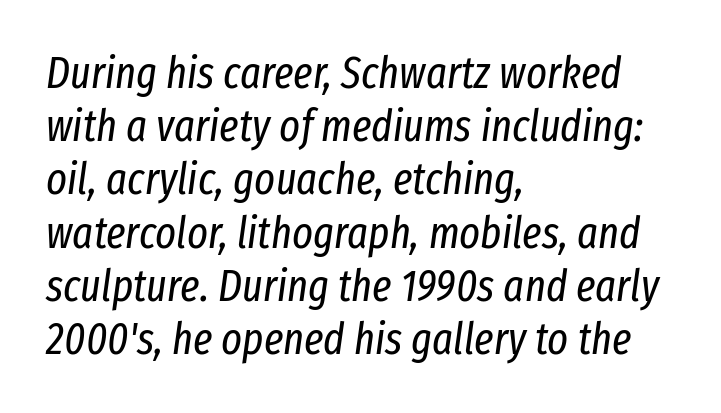
{"italic": "yes", "lean": "right", "slant_degrees": 8, "bold": "no", "weight": "regular", "width": "condensed", "stroke_contrast": "low", "x_height": "medium", "monospaced": "no", "underline": "no", "align": "left", "line_spacing_ratio": 1.21, "letter_spacing": "normal", "letter_spacing_em": 0.0, "glyph_px": 44}
